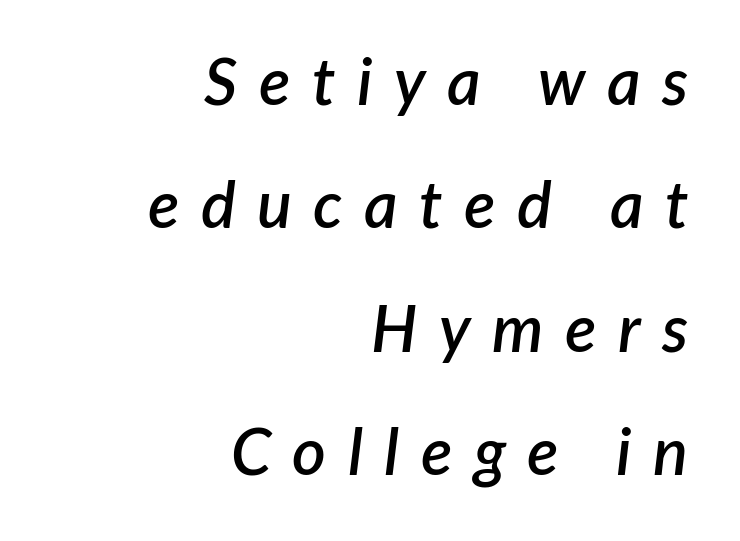
Q: Is the text bold? A: Semi-bold.
Q: Is the text italic (slanted)? A: Yes, it leans right by about 7 degrees.
Q: Is the text underlined? A: No.
Q: How is the paragraph aligned? A: Right-aligned.
Q: Is the spacing between letters normal or unusually wide? A: Unusually wide.
Q: Is the spacing between lines tight, normal or loose? A: Loose.
Q: Width (condensed, normal, or wide)? A: Normal.
Q: Stroke contrast? A: Low.
Q: x-height? A: Medium.
Q: Monospaced? A: No.
